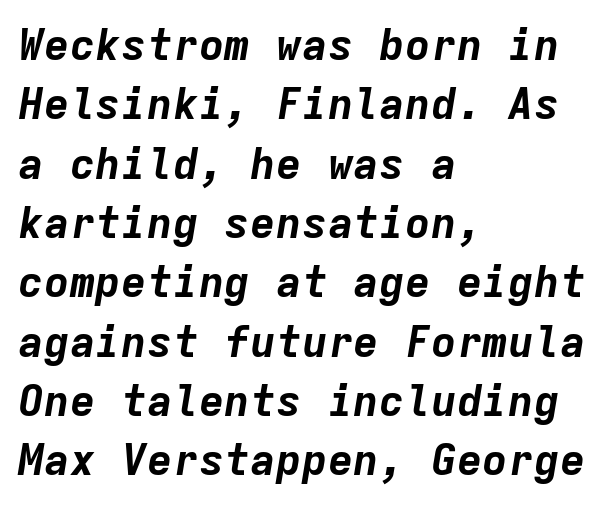
Q: Is the text bold? A: Yes.
Q: Is the text italic (slanted)? A: Yes, it leans right by about 9 degrees.
Q: Is the text underlined? A: No.
Q: How is the paragraph aligned? A: Left-aligned.
Q: Is the spacing between letters normal or unusually wide? A: Normal.
Q: Is the spacing between lines tight, normal or loose? A: Normal.
Q: Width (condensed, normal, or wide)? A: Normal.
Q: Stroke contrast? A: Low.
Q: x-height? A: Medium.
Q: Monospaced? A: Yes.
